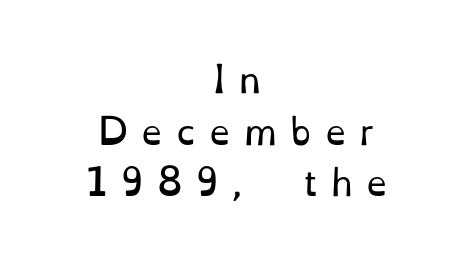
{"italic": "no", "bold": "no", "weight": "regular", "width": "normal", "stroke_contrast": "low", "x_height": "small", "monospaced": "no", "underline": "no", "align": "center", "line_spacing": "normal", "line_spacing_ratio": 1.52, "letter_spacing": "wide", "letter_spacing_em": 0.39, "glyph_px": 34}
